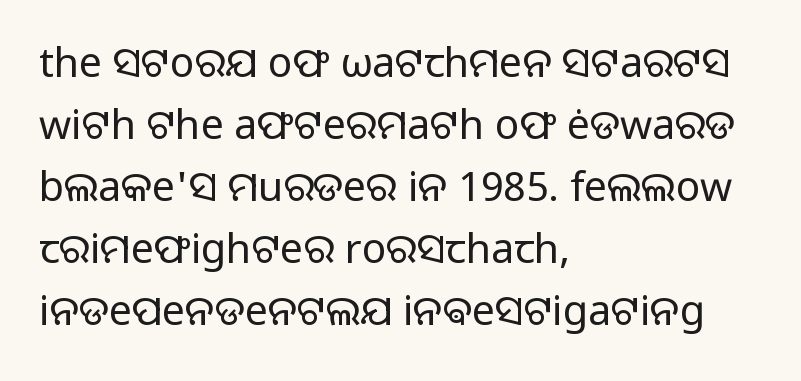
{"serif": "no", "italic": "no", "bold": "no", "weight": "regular", "width": "normal", "stroke_contrast": "low", "x_height": "medium", "monospaced": "no", "underline": "no", "align": "left", "line_spacing": "normal", "line_spacing_ratio": 1.51, "letter_spacing": "normal", "letter_spacing_em": 0.0, "glyph_px": 41}
